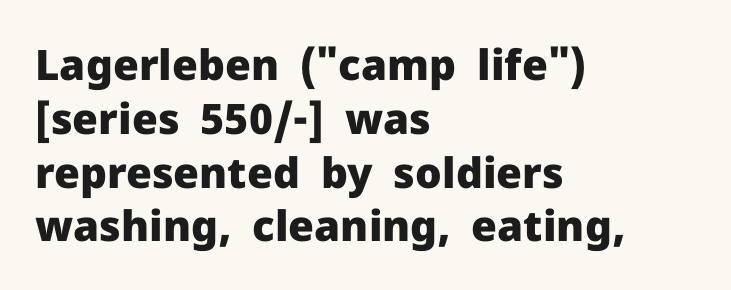
{"serif": "no", "italic": "no", "bold": "yes", "weight": "heavy", "width": "normal", "stroke_contrast": "low", "x_height": "medium", "monospaced": "no", "underline": "no", "align": "left", "line_spacing": "normal", "line_spacing_ratio": 1.28, "letter_spacing": "normal", "letter_spacing_em": 0.0, "glyph_px": 42}
